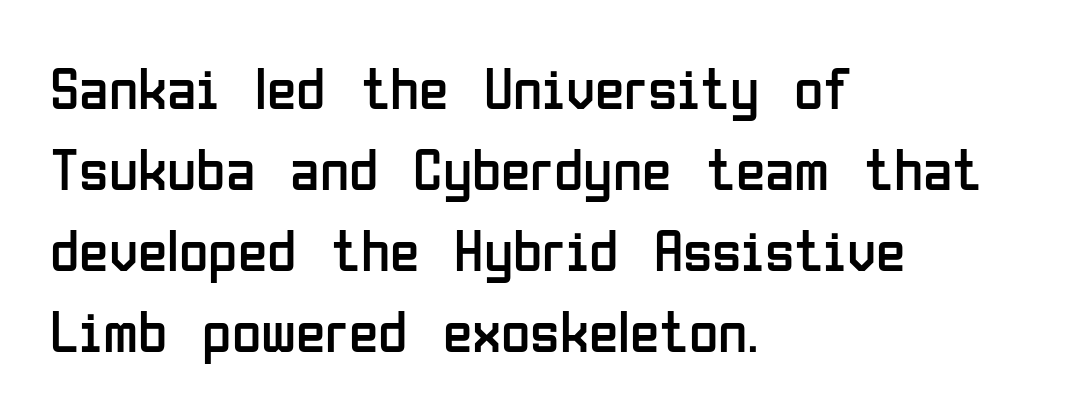
{"serif": "no", "italic": "no", "bold": "no", "weight": "regular", "width": "condensed", "stroke_contrast": "low", "x_height": "medium", "monospaced": "no", "underline": "no", "align": "left", "line_spacing": "normal", "line_spacing_ratio": 1.35, "letter_spacing": "normal", "letter_spacing_em": 0.0, "glyph_px": 60}
